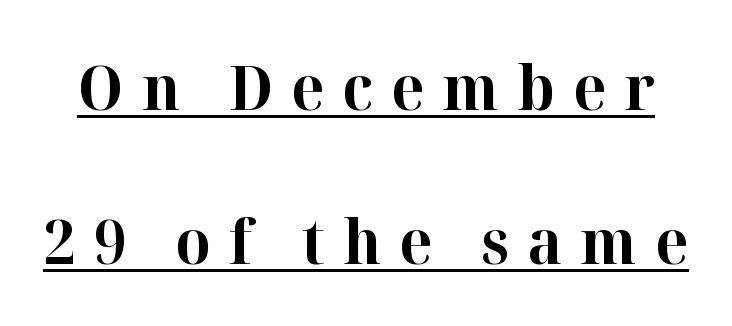
What decoration does the sample have? An underline. Notice the wide empty band between every row — that's loose leading. This is roman type, the default non-slanted kind. This sample uses expanded letter spacing, leaving extra air between glyphs. Serifs: yes, visible at the terminals of the letterforms. The face used here is proportionally spaced, like ordinary book or web type.
